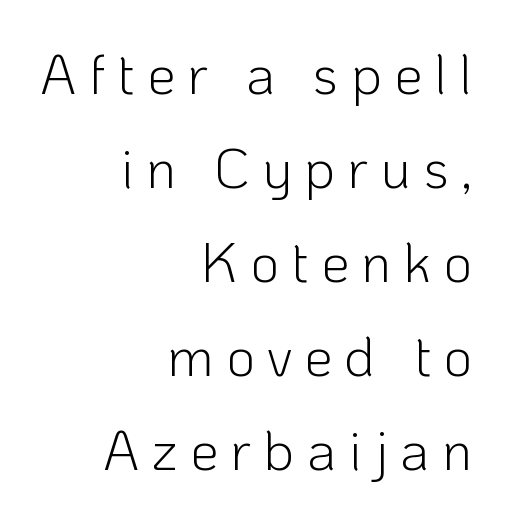
The image shows 56 px light sans-serif type, upright; set right-aligned, normal line spacing (1.68x), unusually wide letter spacing (+0.22 em), not underlined; low stroke contrast and a medium x-height.
